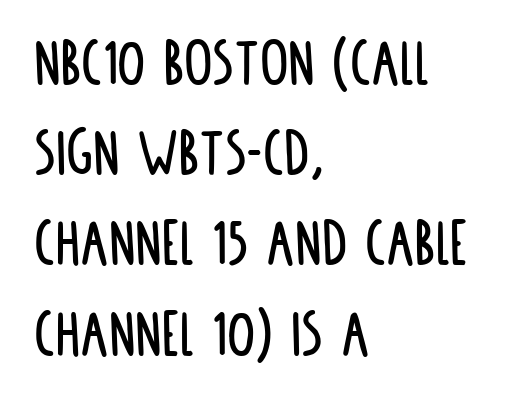
The typography opts for an upright posture over an oblique one. The text block is weighted toward the left margin, trailing off unevenly rightward. The rendering uses natural spacing where letterforms have individual widths. Compared with typical paragraphs, the rows here are spaced about the same.
